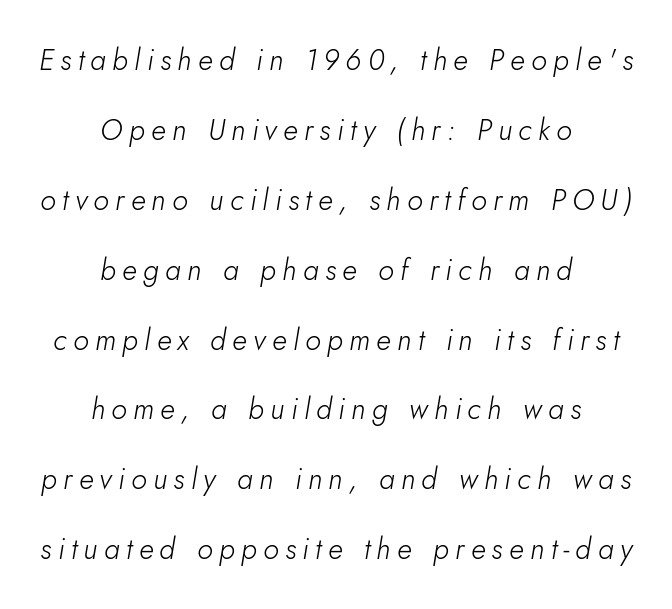
The passage shown is typed in a proportional face where columns would drift. Unmarked baselines from the first word to the last. Observe the wide spacing: letters keep a clear distance from each other. Quick note: interline space is abundant.
